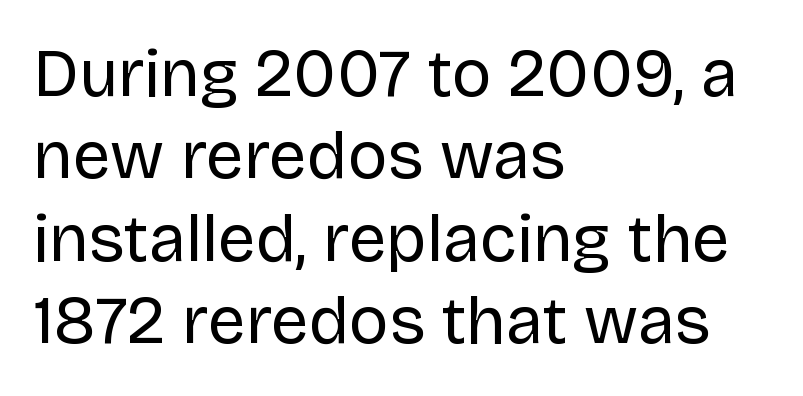
Q: Is the text bold? A: No.
Q: Is the text italic (slanted)? A: No, it is upright.
Q: Is the typeface a serif or a sans-serif typeface? A: Sans-serif.
Q: Is the text underlined? A: No.
Q: How is the paragraph aligned? A: Left-aligned.
Q: Is the spacing between letters normal or unusually wide? A: Normal.
Q: Width (condensed, normal, or wide)? A: Normal.
Q: Stroke contrast? A: Low.
Q: x-height? A: Large.
Q: Monospaced? A: No.
